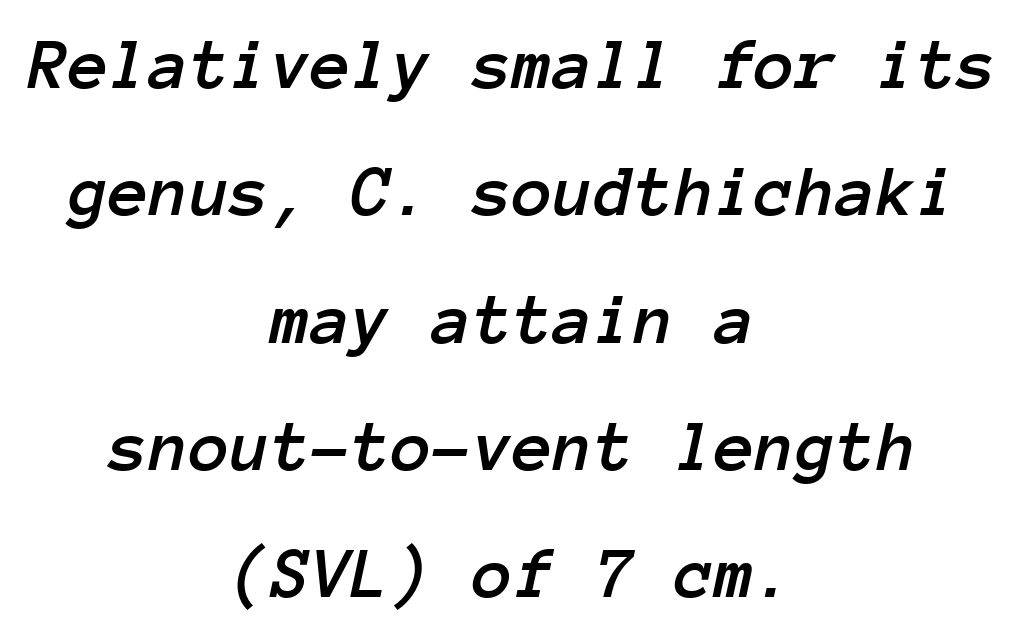
{"italic": "yes", "lean": "right", "slant_degrees": 12, "width": "normal", "stroke_contrast": "low", "x_height": "medium", "monospaced": "yes", "underline": "no", "align": "center", "line_spacing_ratio": 1.72, "letter_spacing": "normal", "letter_spacing_em": 0.0, "glyph_px": 74}
